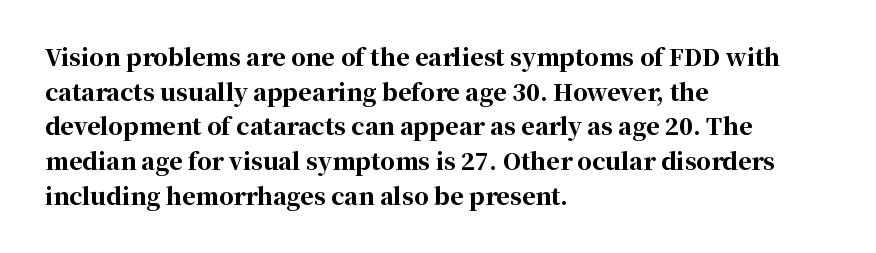
Every stem runs plumb, perpendicular to the baseline. The typesetting leans heavy: a genuine bold. Anything drawn beneath the words? Only blank space. The paragraph shown leans on its left margin. In terms of letterspacing, this is plain default setting. The space between consecutive lines is moderate.
